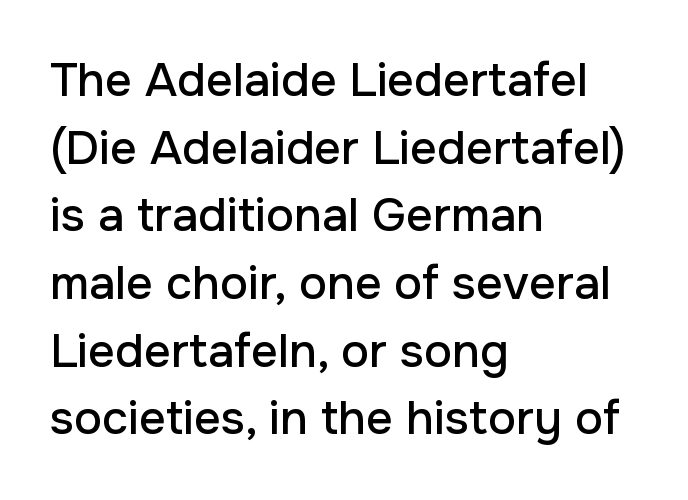
The image shows 47 px sans-serif type, upright; set left-aligned, normal line spacing (1.44x), normal letter spacing, not underlined; low stroke contrast and a medium x-height.
